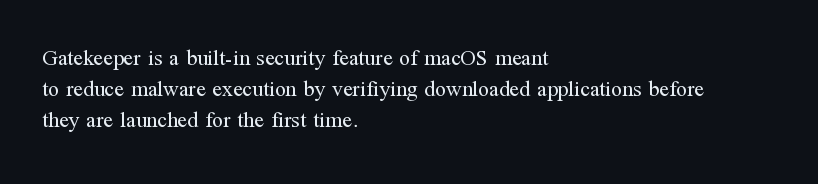
Q: Is the text bold? A: No.
Q: Is the text italic (slanted)? A: No, it is upright.
Q: Is the text underlined? A: No.
Q: How is the paragraph aligned? A: Left-aligned.
Q: Is the spacing between letters normal or unusually wide? A: Normal.
Q: Is the spacing between lines tight, normal or loose? A: Normal.
